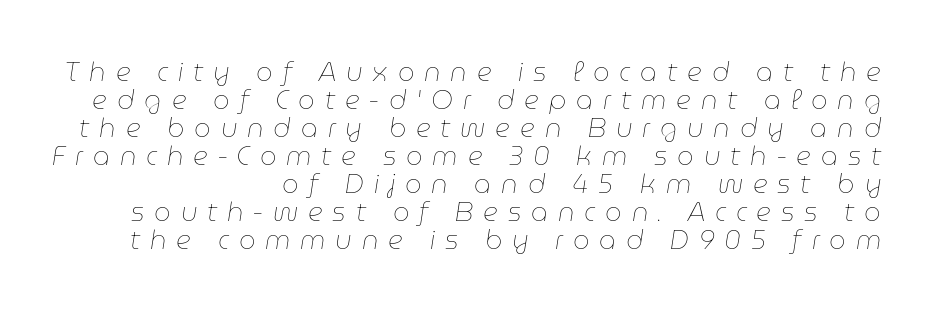
The image shows 26 px text type, italic (leaning right); set right-aligned, tight line spacing (1.08x), unusually wide letter spacing (+0.38 em), not underlined.
